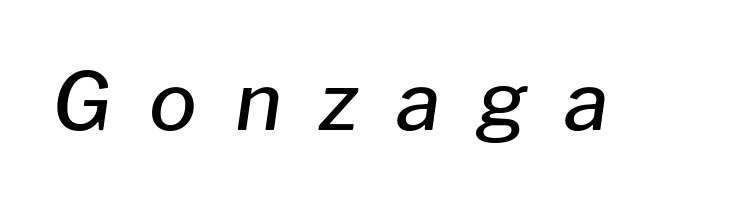
Unmarked baselines from the first word to the last. Designer's note — italics engaged. Spacing verdict: proportional, widths tailored to each character. Words appear elongated and porous because spacing is wide. Moderately thickened strokes mark this as semibold type.
